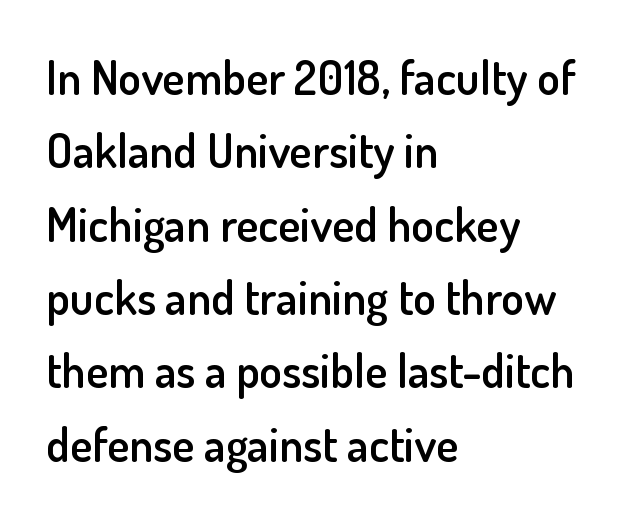
The image shows 47 px semibold sans-serif type, upright; set left-aligned, normal line spacing (1.56x), normal letter spacing, not underlined; low stroke contrast and a small x-height.
